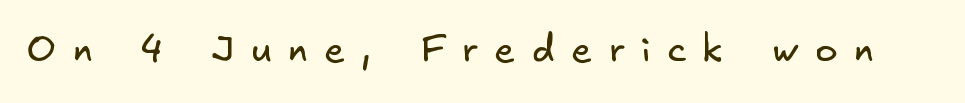
Q: Is the text bold? A: No.
Q: Is the typeface a serif or a sans-serif typeface? A: Sans-serif.
Q: Is the text underlined? A: No.
Q: Is the spacing between letters normal or unusually wide? A: Unusually wide.
Q: Width (condensed, normal, or wide)? A: Normal.
Q: Stroke contrast? A: Low.
Q: x-height? A: Small.
